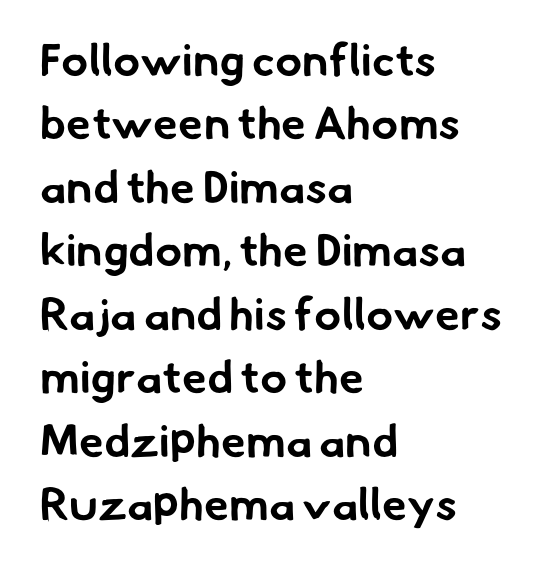
This rendering employs a face without finishing strokes, i.e., a sans-serif. Weight check: bold — yes, fully. Tracking here is standard; glyphs follow each other at the usual distance. Notice how the passage keeps a crisp vertical edge on the left only.
